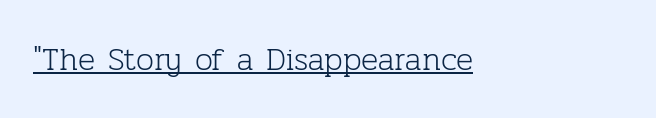
The image shows 32 px light serif type, upright; set left-aligned, normal letter spacing, underlined; low stroke contrast and a medium x-height.
